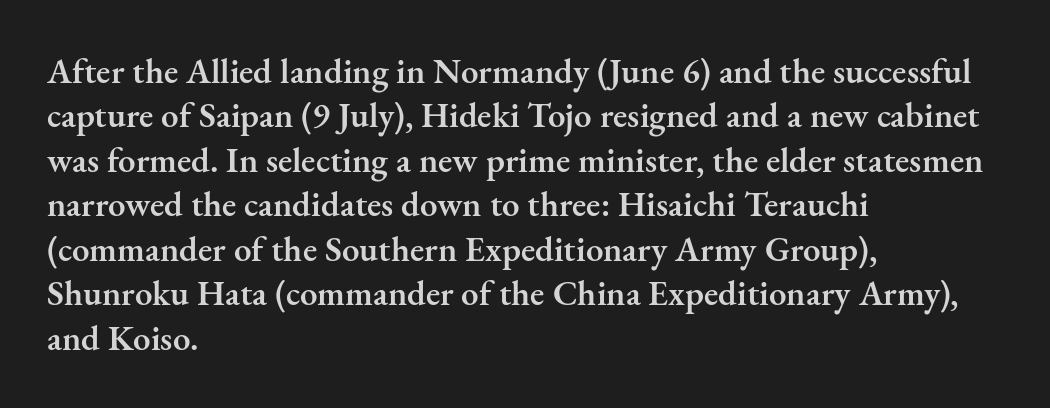
{"serif": "yes", "italic": "no", "bold": "semi", "weight": "semibold", "width": "normal", "stroke_contrast": "medium", "x_height": "small", "monospaced": "no", "underline": "no", "align": "left", "line_spacing": "normal", "line_spacing_ratio": 1.27, "letter_spacing": "normal", "letter_spacing_em": 0.0, "glyph_px": 35}
